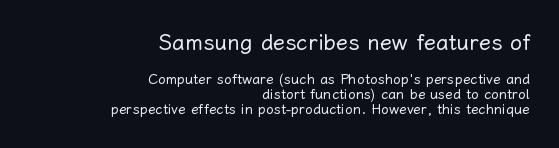
The image shows 22 px text type, upright; set right-aligned, tight line spacing (1.09x), normal letter spacing, not underlined; the first (top) block is 1.57x larger.
